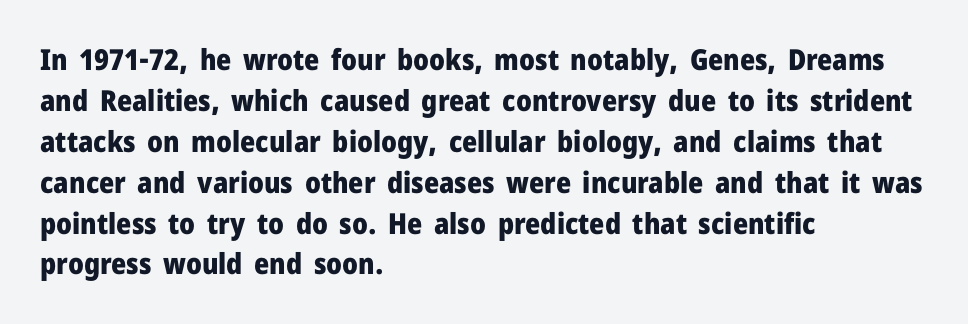
The image shows 29 px heavy sans-serif type, upright; set left-aligned, normal line spacing (1.41x), normal letter spacing, not underlined; low stroke contrast and a medium x-height.
